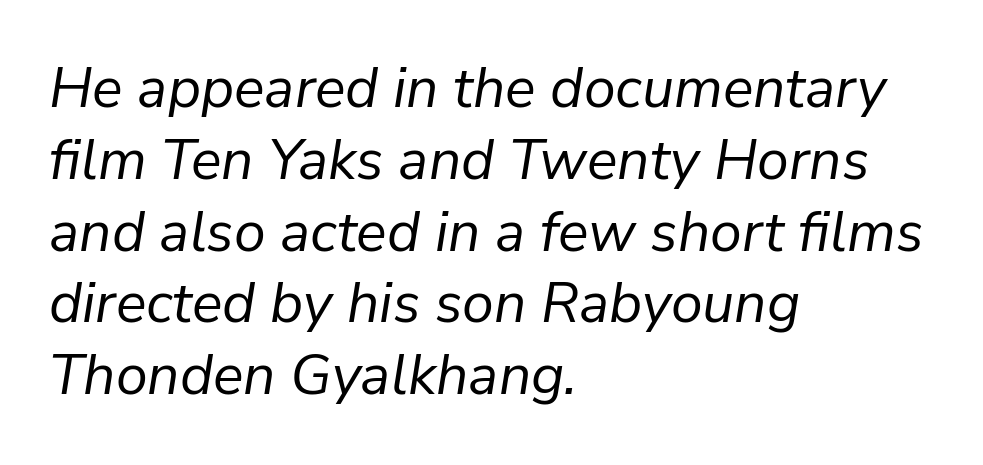
{"italic": "yes", "lean": "right", "slant_degrees": 9, "bold": "no", "weight": "regular", "width": "normal", "stroke_contrast": "low", "x_height": "medium", "monospaced": "no", "underline": "no", "align": "left", "line_spacing": "normal", "line_spacing_ratio": 1.26, "letter_spacing": "normal", "letter_spacing_em": 0.0, "glyph_px": 57}
